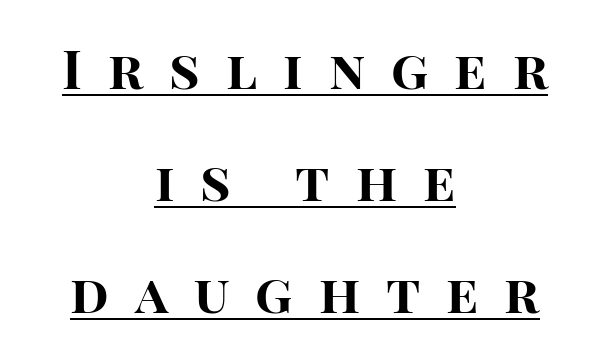
Q: Is the text bold? A: Yes.
Q: Is the text italic (slanted)? A: No, it is upright.
Q: Is the typeface a serif or a sans-serif typeface? A: Sans-serif.
Q: Is the text underlined? A: Yes.
Q: How is the paragraph aligned? A: Centered.
Q: Is the spacing between letters normal or unusually wide? A: Unusually wide.
Q: Is the spacing between lines tight, normal or loose? A: Loose.
Q: Width (condensed, normal, or wide)? A: Normal.
Q: Stroke contrast? A: High.
Q: x-height? A: Large.
Q: Monospaced? A: No.
